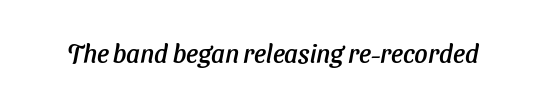
{"italic": "yes", "lean": "right", "slant_degrees": 11, "underline": "no", "letter_spacing": "normal", "letter_spacing_em": 0.0, "glyph_px": 26}
